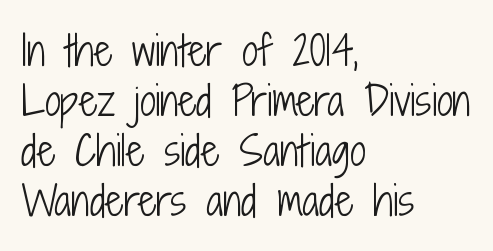
The passage shown is not underscored anywhere. Is there any slant? The stems are plumb. No feet cap the strokes, marking this as sans-serif type. Ink coverage per letter is moderate at most. Is the letter spacing exaggerated? No — it looks like the ordinary default. The lines sit at an ordinary, default distance from one another.
